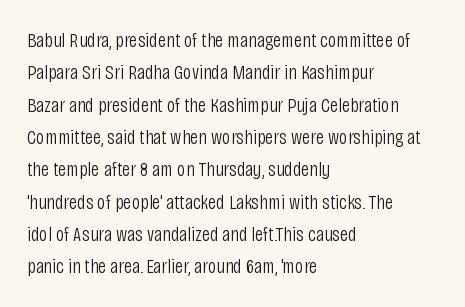
{"italic": "no", "bold": "no", "underline": "no", "align": "left", "line_spacing": "normal", "line_spacing_ratio": 1.54, "letter_spacing": "normal", "letter_spacing_em": 0.0, "glyph_px": 21}
